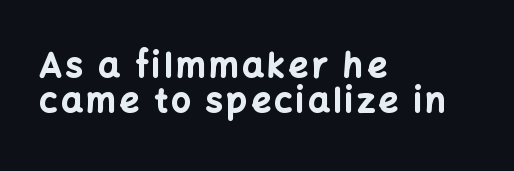
{"serif": "no", "italic": "no", "bold": "yes", "weight": "bold", "width": "normal", "stroke_contrast": "low", "x_height": "medium", "monospaced": "no", "underline": "no", "align": "left", "line_spacing": "tight", "line_spacing_ratio": 1.04, "glyph_px": 34}
